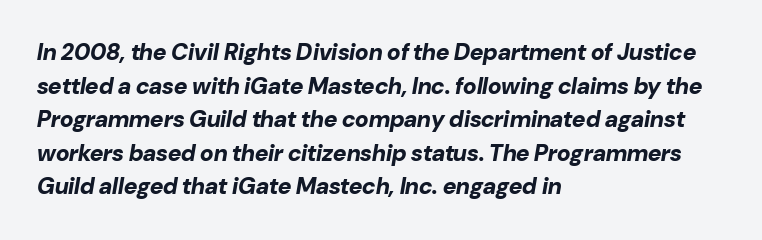
{"italic": "yes", "lean": "right", "slant_degrees": 10, "bold": "yes", "underline": "no", "align": "left", "line_spacing": "normal", "line_spacing_ratio": 1.46, "letter_spacing": "normal", "letter_spacing_em": 0.0, "glyph_px": 23}
